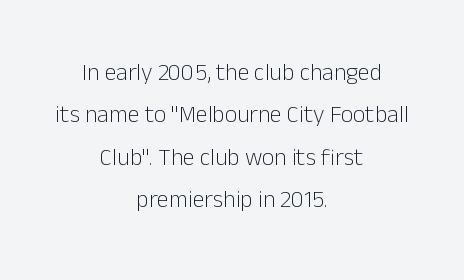
The image shows 24 px text type, upright; set centered, line spacing 1.77x, normal letter spacing, not underlined.
